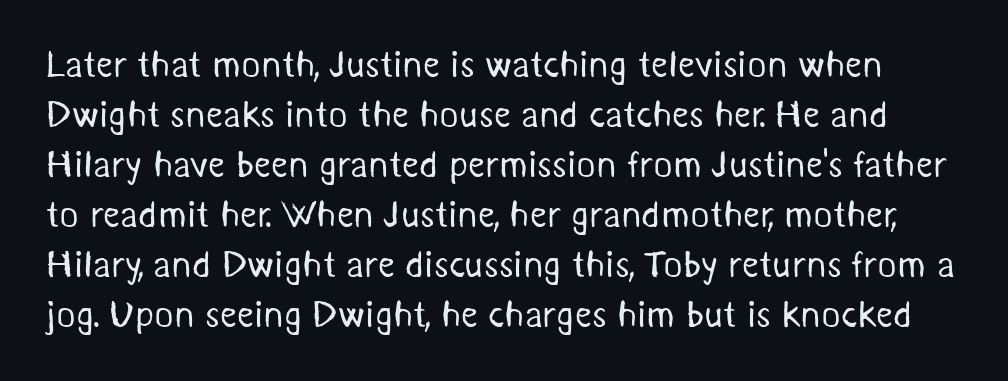
{"serif": "no", "bold": "no", "weight": "regular", "width": "normal", "stroke_contrast": "medium", "x_height": "medium", "monospaced": "no", "underline": "no", "line_spacing": "normal", "line_spacing_ratio": 1.35, "letter_spacing": "normal", "letter_spacing_em": 0.0, "glyph_px": 37}
